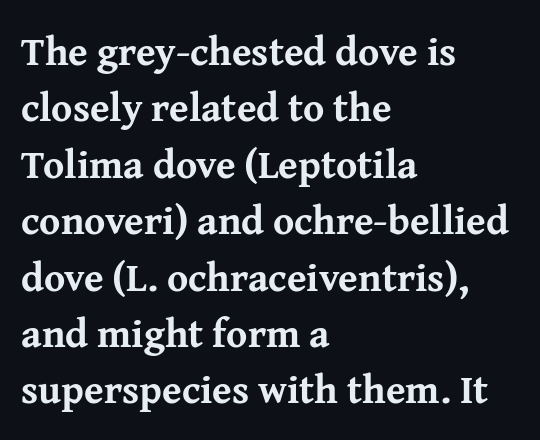
{"serif": "yes", "italic": "no", "bold": "yes", "weight": "bold", "width": "normal", "stroke_contrast": "medium", "x_height": "medium", "monospaced": "no", "underline": "no", "align": "left", "line_spacing": "normal", "line_spacing_ratio": 1.41, "letter_spacing": "normal", "letter_spacing_em": 0.0, "glyph_px": 40}
